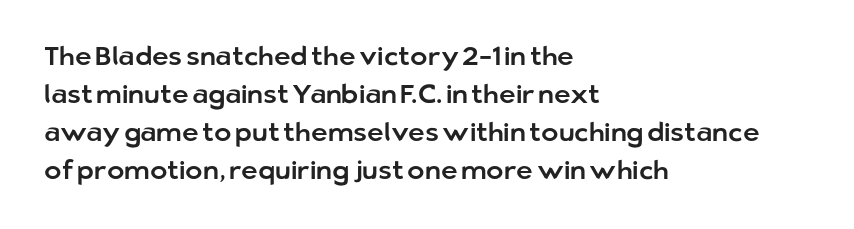
Vertical strokes here are truly vertical. Inter-character spacing is left at the font's built-in metrics. Beneath every word, the page is bare. The typesetter chose a ragged-right arrangement here. Quick note: interline space is typical.
